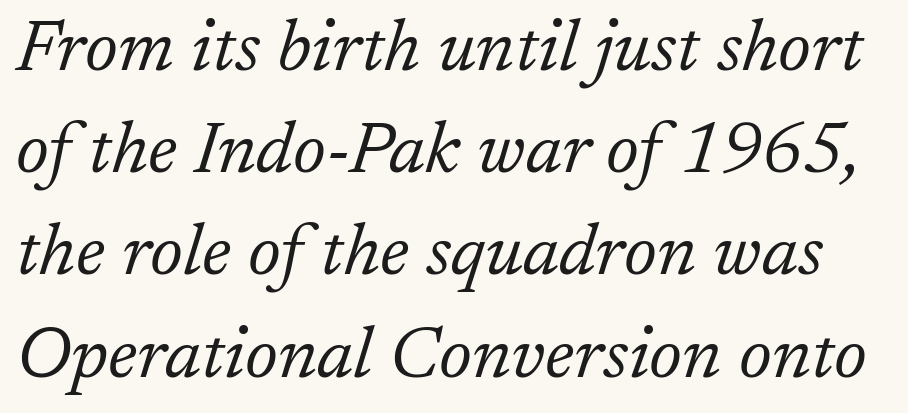
Q: Is the text bold? A: No.
Q: Is the text italic (slanted)? A: Yes, it leans right by about 17 degrees.
Q: Is the typeface a serif or a sans-serif typeface? A: Serif.
Q: Is the text underlined? A: No.
Q: Is the spacing between letters normal or unusually wide? A: Normal.
Q: Is the spacing between lines tight, normal or loose? A: Normal.
Q: Width (condensed, normal, or wide)? A: Normal.
Q: Stroke contrast? A: Low.
Q: x-height? A: Medium.
Q: Monospaced? A: No.
